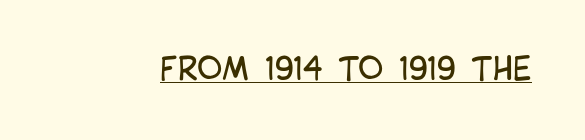
Q: Is the text bold? A: No.
Q: Is the text italic (slanted)? A: No, it is upright.
Q: Is the typeface a serif or a sans-serif typeface? A: Sans-serif.
Q: Is the text underlined? A: Yes.
Q: Is the spacing between letters normal or unusually wide? A: Normal.
Q: Width (condensed, normal, or wide)? A: Condensed.
Q: Stroke contrast? A: Low.
Q: x-height? A: Large.
Q: Monospaced? A: No.
